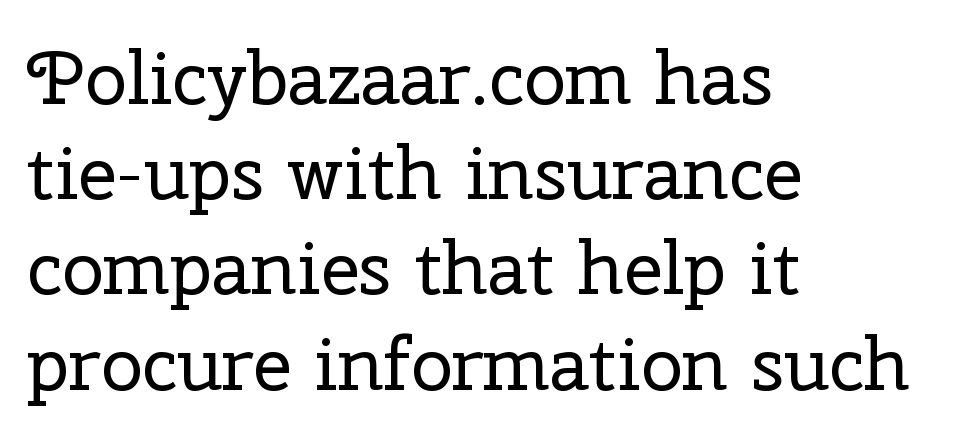
{"serif": "yes", "italic": "no", "bold": "no", "weight": "regular", "width": "normal", "stroke_contrast": "low", "x_height": "medium", "monospaced": "no", "underline": "no", "align": "left", "line_spacing": "normal", "line_spacing_ratio": 1.27, "letter_spacing": "normal", "letter_spacing_em": 0.0, "glyph_px": 75}
